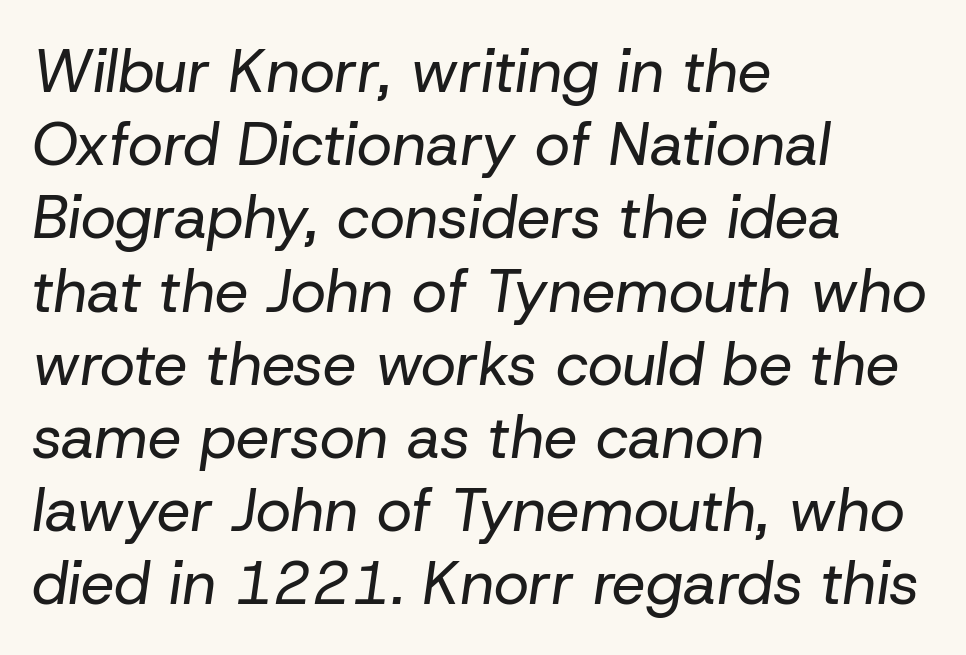
{"italic": "yes", "lean": "right", "slant_degrees": 8, "bold": "no", "weight": "regular", "width": "normal", "stroke_contrast": "low", "x_height": "medium", "monospaced": "no", "underline": "no", "align": "left", "line_spacing_ratio": 1.22, "letter_spacing": "normal", "letter_spacing_em": 0.0, "glyph_px": 60}
